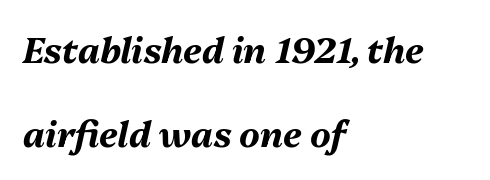
Q: Is the text bold? A: Yes.
Q: Is the text italic (slanted)? A: Yes, it leans right by about 13 degrees.
Q: Is the text underlined? A: No.
Q: How is the paragraph aligned? A: Left-aligned.
Q: Is the spacing between letters normal or unusually wide? A: Normal.
Q: Is the spacing between lines tight, normal or loose? A: Loose.
Q: Width (condensed, normal, or wide)? A: Normal.
Q: Stroke contrast? A: Medium.
Q: x-height? A: Medium.
Q: Monospaced? A: No.
